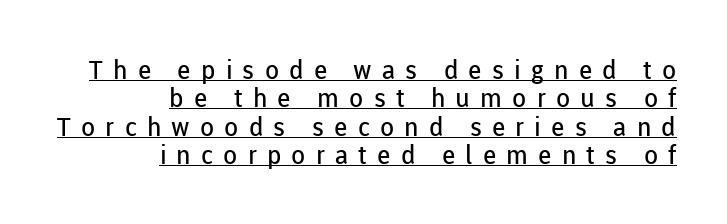
Q: Is the text bold? A: No.
Q: Is the text italic (slanted)? A: No, it is upright.
Q: Is the text underlined? A: Yes.
Q: How is the paragraph aligned? A: Right-aligned.
Q: Is the spacing between letters normal or unusually wide? A: Unusually wide.
Q: Is the spacing between lines tight, normal or loose? A: Tight.
